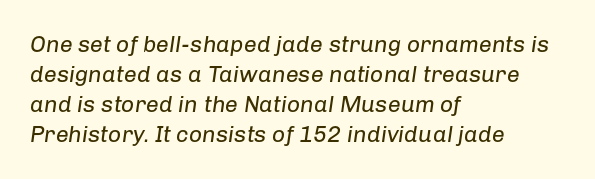
Does the copy run flush right? No — it runs flush left. Interline gaps are of average width in this sample. Observe the ordinary spacing: letters are neighbours, not strangers. The foot of each line stays bare and open.
